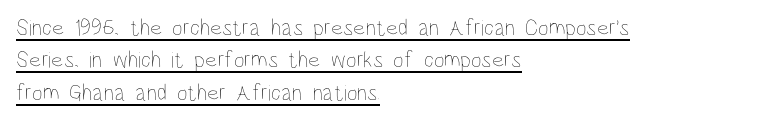
The image shows 23 px text type, upright; set left-aligned, normal line spacing (1.41x), normal letter spacing, underlined.
